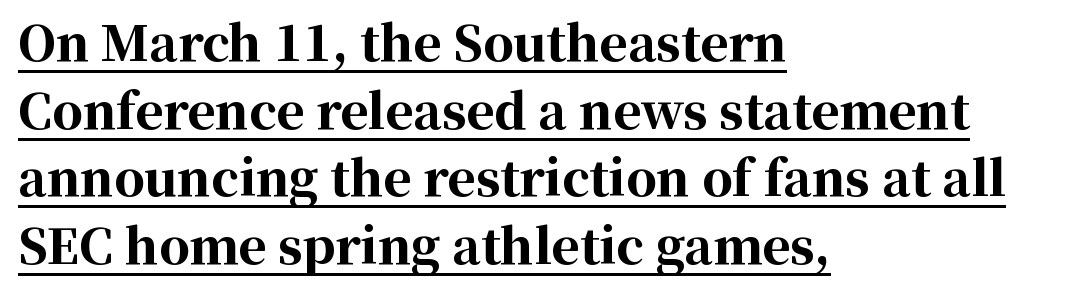
{"serif": "yes", "italic": "no", "bold": "yes", "weight": "bold", "width": "normal", "stroke_contrast": "high", "x_height": "medium", "monospaced": "no", "underline": "yes", "align": "left", "line_spacing": "normal", "line_spacing_ratio": 1.41, "letter_spacing": "normal", "letter_spacing_em": 0.0, "glyph_px": 48}
